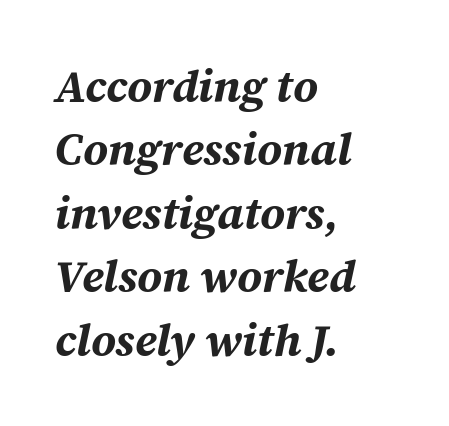
Q: Is the text bold? A: Yes.
Q: Is the text italic (slanted)? A: Yes, it leans right by about 12 degrees.
Q: Is the text underlined? A: No.
Q: How is the paragraph aligned? A: Left-aligned.
Q: Is the spacing between letters normal or unusually wide? A: Normal.
Q: Is the spacing between lines tight, normal or loose? A: Normal.
Q: Width (condensed, normal, or wide)? A: Normal.
Q: Stroke contrast? A: Medium.
Q: x-height? A: Medium.
Q: Monospaced? A: No.
